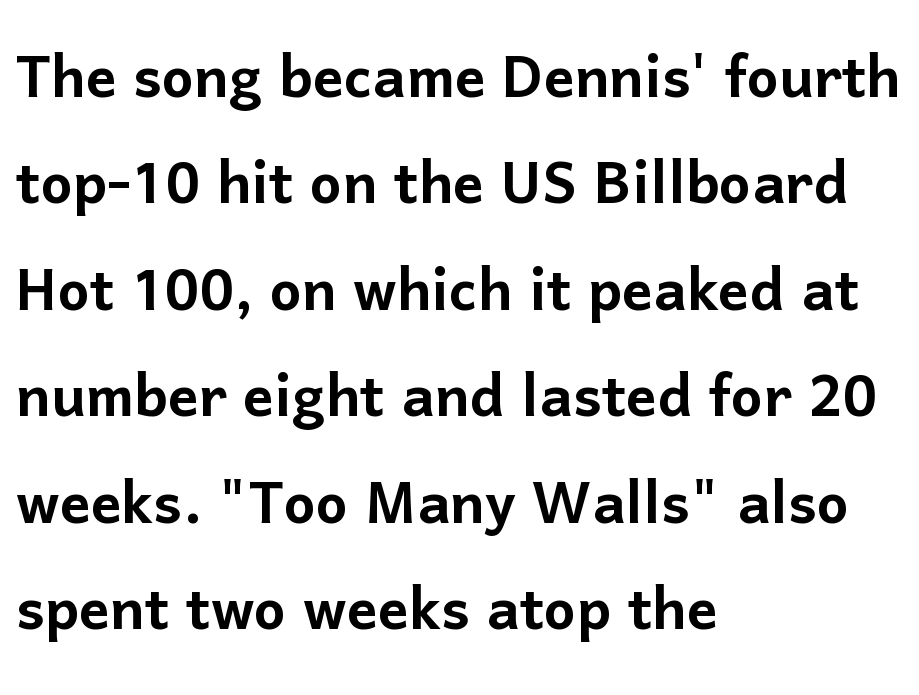
The baseline area is clear. Successive baselines arrive at the customary interval. Reading down the block, your eye returns to a fixed left position each line. No feet cap the strokes, marking this as sans-serif type.
